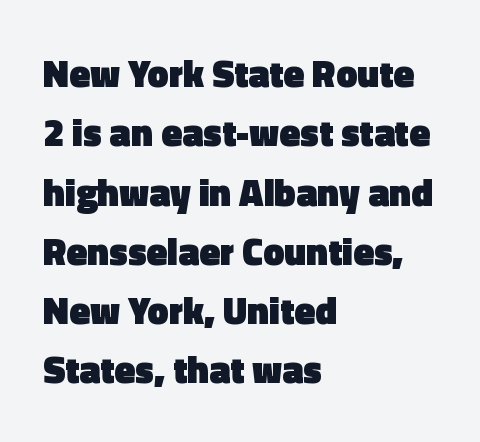
The image shows 38 px heavy sans-serif type, upright; set left-aligned, normal line spacing (1.56x), normal letter spacing, not underlined; a medium x-height.
